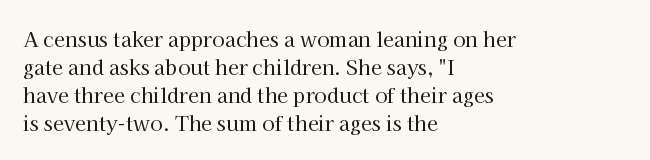
A roman cut, with each character standing at attention. Compared with a centered layout, this one pins lines to the left instead. Evenly set lines give the paragraph a standard silhouette. Heft: none added — not bold. The baseline area is clear.
